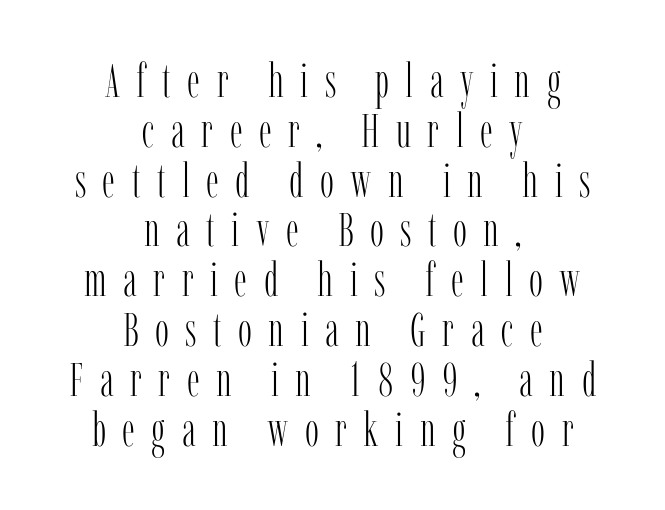
Style check: upright. Varying glyph widths throughout — classic text-font behaviour. Regarding leading, the lines here are crowded together. Letter spacing: wide. The characters display serif detailing at their extremities. The specimen omits any rule beneath the text block's lines.
